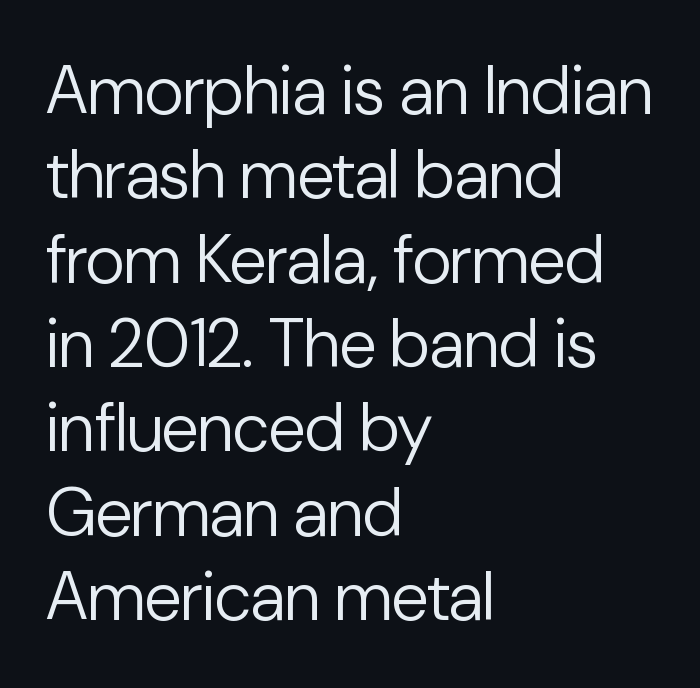
This reads as an unemphasized weight, regular at the heaviest. The type sits square on the baseline with zero lean. Check where the strokes stop: nothing finishes them off — pure sans. No word sits above an underline. Looks like regular typesetting: each glyph gets only the width it needs. The compositor pushed each line to the left boundary.
